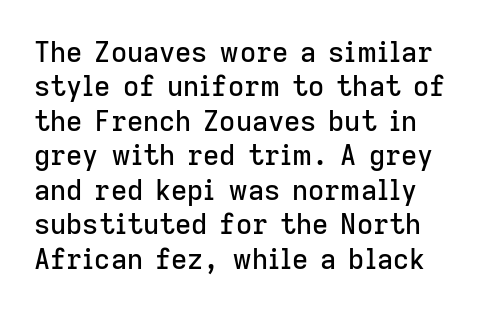
Q: Is the text italic (slanted)? A: No, it is upright.
Q: Is the typeface a serif or a sans-serif typeface? A: Sans-serif.
Q: Is the text underlined? A: No.
Q: Is the spacing between letters normal or unusually wide? A: Normal.
Q: Width (condensed, normal, or wide)? A: Normal.
Q: Stroke contrast? A: Low.
Q: x-height? A: Medium.
Q: Monospaced? A: No.
